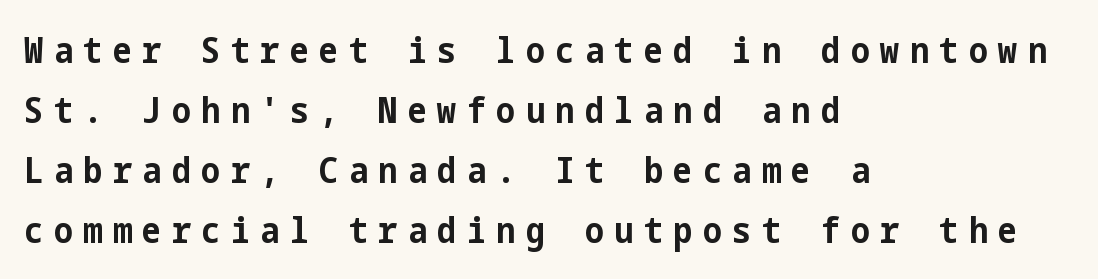
Q: Is the text bold? A: Yes.
Q: Is the text italic (slanted)? A: No, it is upright.
Q: Is the typeface a serif or a sans-serif typeface? A: Sans-serif.
Q: Is the text underlined? A: No.
Q: How is the paragraph aligned? A: Left-aligned.
Q: Is the spacing between letters normal or unusually wide? A: Unusually wide.
Q: Is the spacing between lines tight, normal or loose? A: Normal.
Q: Width (condensed, normal, or wide)? A: Condensed.
Q: Stroke contrast? A: Low.
Q: x-height? A: Medium.
